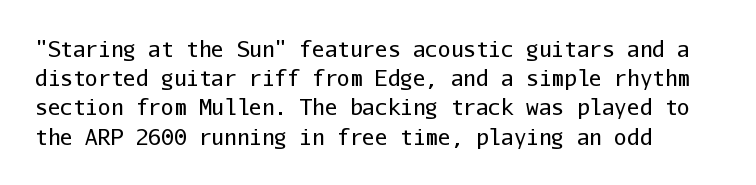
The image shows 21 px text type, upright; set left-aligned, normal line spacing (1.39x), normal letter spacing, not underlined.
